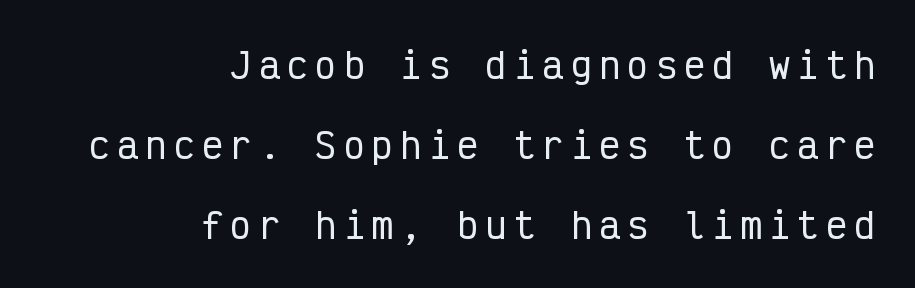
Underline: absent. Note: no serifs on the glyphs. The paragraph has a hard right edge and a soft left edge. Students, note that the glyphs here are deliberately spaced far apart.
